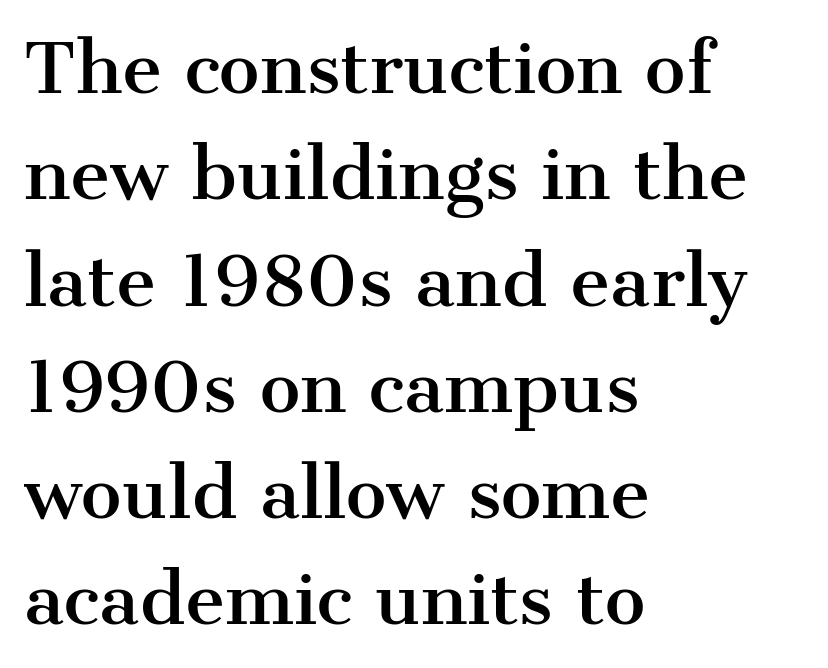
Serifs: yes, visible at the terminals of the letterforms. Varying glyph widths throughout — classic text-font behaviour. The block of text has a typical density, with ordinary space between rows. Posture: upright roman. Visually the block forms a straight wall on the left and a jagged coastline on the right. The gap between lines stays unmarked.
